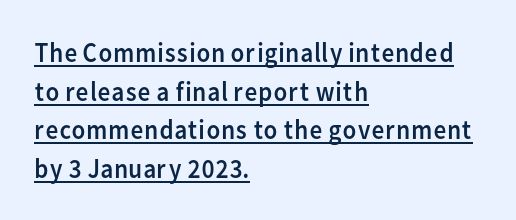
The image shows 28 px regular-weight sans-serif type, upright; set left-aligned, normal line spacing (1.38x), normal letter spacing, underlined; low stroke contrast and a medium x-height.
